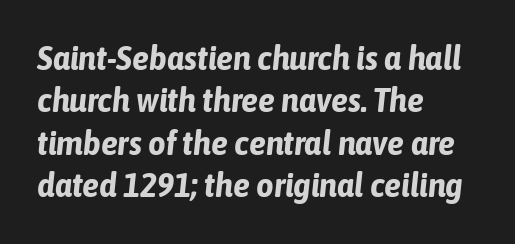
{"italic": "yes", "lean": "right", "slant_degrees": 6, "bold": "yes", "weight": "bold", "width": "condensed", "stroke_contrast": "low", "x_height": "medium", "monospaced": "no", "underline": "no", "align": "left", "line_spacing": "normal", "line_spacing_ratio": 1.25, "letter_spacing": "normal", "letter_spacing_em": 0.0, "glyph_px": 34}
